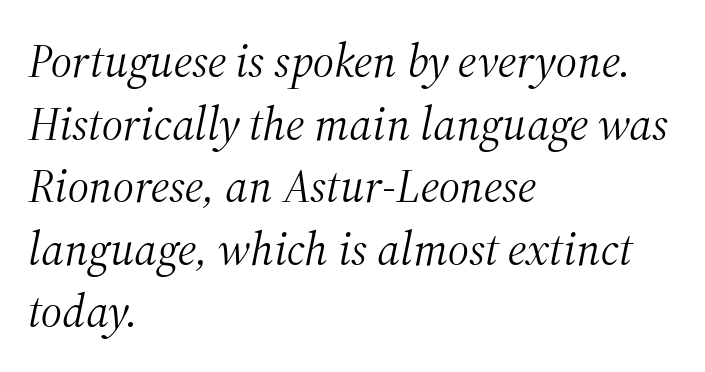
Q: Is the text bold? A: No.
Q: Is the text italic (slanted)? A: Yes, it leans right by about 12 degrees.
Q: Is the typeface a serif or a sans-serif typeface? A: Serif.
Q: Is the text underlined? A: No.
Q: How is the paragraph aligned? A: Left-aligned.
Q: Is the spacing between letters normal or unusually wide? A: Normal.
Q: Is the spacing between lines tight, normal or loose? A: Normal.
Q: Width (condensed, normal, or wide)? A: Normal.
Q: Stroke contrast? A: Medium.
Q: x-height? A: Medium.
Q: Monospaced? A: No.
